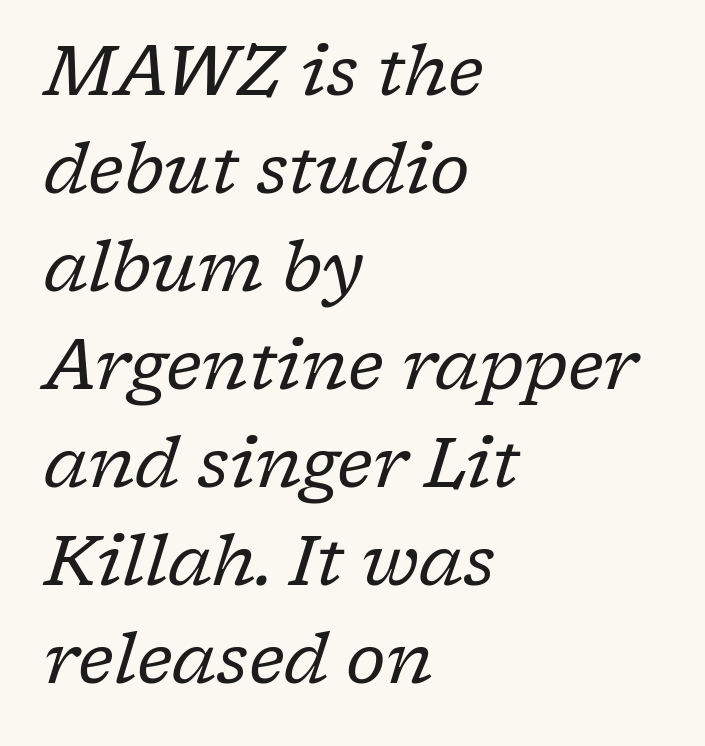
Are there feet on the stems? There are — it's a serif. Clear beneath every line of the passage. The cut favours lightness, reaching ordinary text weight at its darkest. Honestly, the row spacing looks completely unremarkable. Words appear dense and cohesive because spacing is normal.
